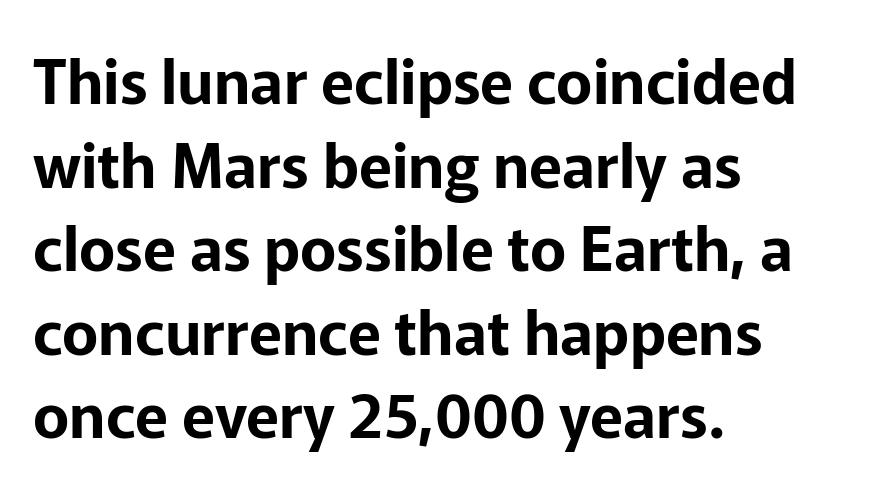
Q: Is the text italic (slanted)? A: No, it is upright.
Q: Is the typeface a serif or a sans-serif typeface? A: Sans-serif.
Q: Is the text underlined? A: No.
Q: How is the paragraph aligned? A: Left-aligned.
Q: Is the spacing between letters normal or unusually wide? A: Normal.
Q: Is the spacing between lines tight, normal or loose? A: Normal.
Q: Width (condensed, normal, or wide)? A: Normal.
Q: Stroke contrast? A: Low.
Q: x-height? A: Medium.
Q: Monospaced? A: No.
